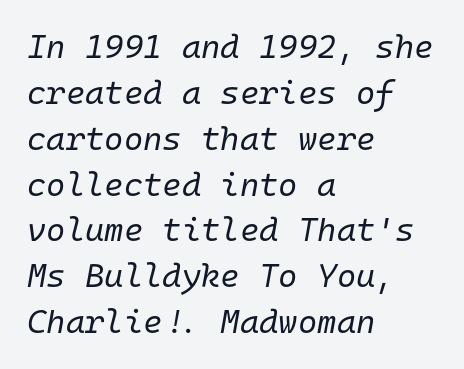
Q: Is the text bold? A: No.
Q: Is the text italic (slanted)? A: Yes, it leans right by about 10 degrees.
Q: Is the text underlined? A: No.
Q: How is the paragraph aligned? A: Left-aligned.
Q: Is the spacing between letters normal or unusually wide? A: Normal.
Q: Is the spacing between lines tight, normal or loose? A: Normal.
Q: Width (condensed, normal, or wide)? A: Normal.
Q: Stroke contrast? A: Low.
Q: x-height? A: Medium.
Q: Monospaced? A: Yes.
